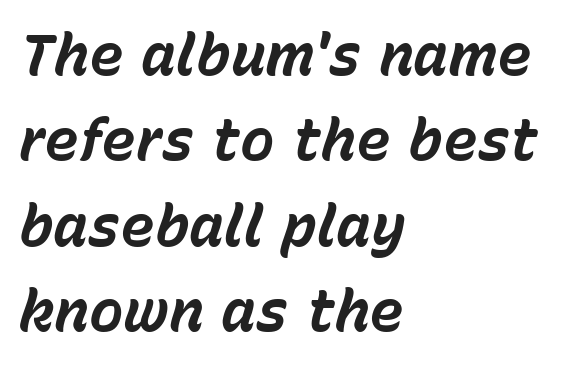
Q: Is the text bold? A: Yes.
Q: Is the text italic (slanted)? A: Yes, it leans right by about 15 degrees.
Q: Is the text underlined? A: No.
Q: How is the paragraph aligned? A: Left-aligned.
Q: Is the spacing between letters normal or unusually wide? A: Normal.
Q: Is the spacing between lines tight, normal or loose? A: Normal.
Q: Width (condensed, normal, or wide)? A: Normal.
Q: Stroke contrast? A: Low.
Q: x-height? A: Medium.
Q: Monospaced? A: No.
